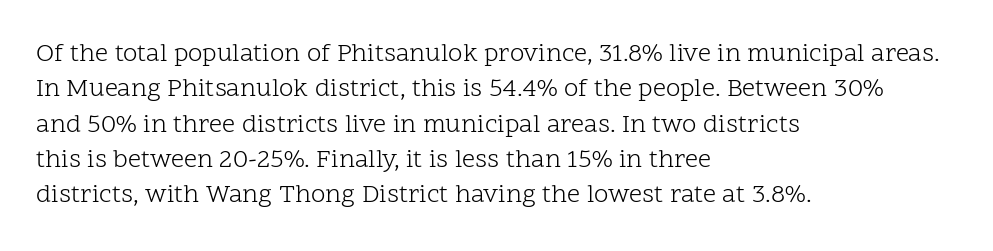
{"italic": "no", "bold": "no", "underline": "no", "align": "left", "line_spacing": "normal", "line_spacing_ratio": 1.36, "letter_spacing": "normal", "letter_spacing_em": 0.0, "glyph_px": 26}
